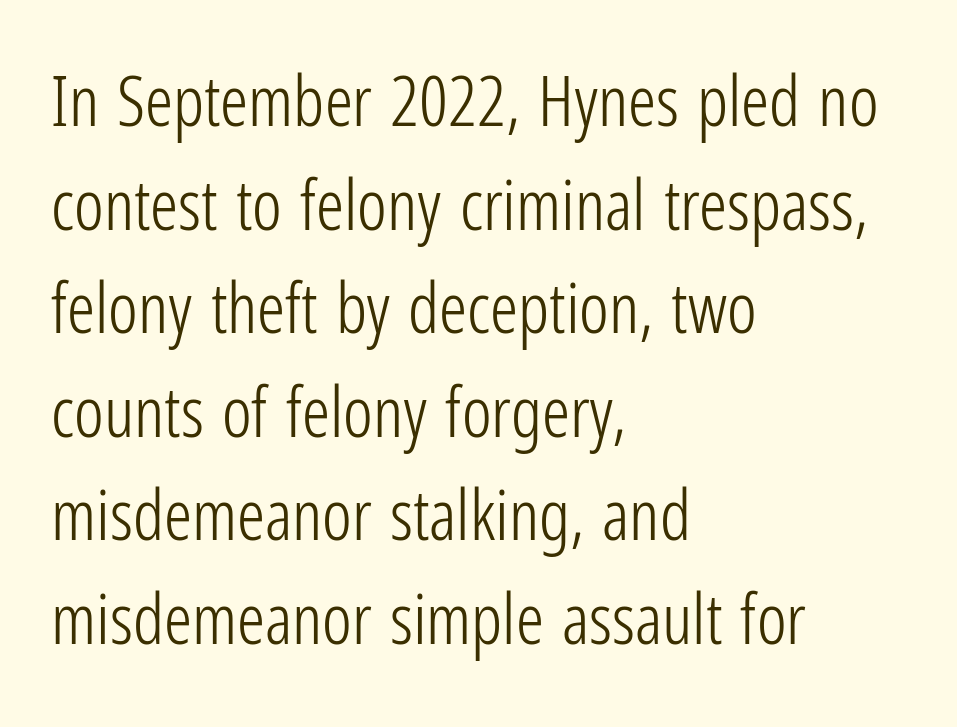
Q: Is the text bold? A: No.
Q: Is the text italic (slanted)? A: No, it is upright.
Q: Is the typeface a serif or a sans-serif typeface? A: Sans-serif.
Q: Is the text underlined? A: No.
Q: How is the paragraph aligned? A: Left-aligned.
Q: Is the spacing between letters normal or unusually wide? A: Normal.
Q: Is the spacing between lines tight, normal or loose? A: Normal.
Q: Width (condensed, normal, or wide)? A: Condensed.
Q: Stroke contrast? A: Low.
Q: x-height? A: Medium.
Q: Monospaced? A: No.
